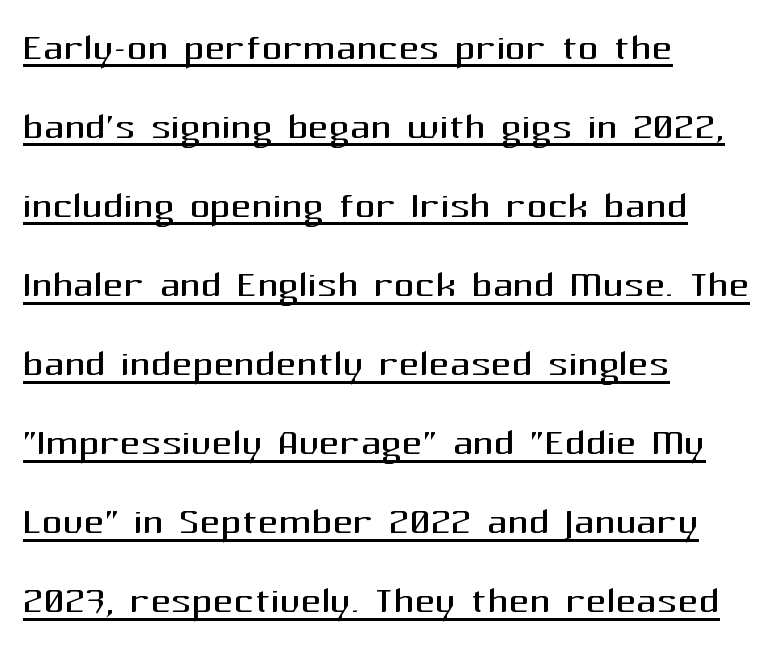
Q: Is the text bold? A: No.
Q: Is the text italic (slanted)? A: No, it is upright.
Q: Is the typeface a serif or a sans-serif typeface? A: Sans-serif.
Q: Is the text underlined? A: Yes.
Q: How is the paragraph aligned? A: Left-aligned.
Q: Is the spacing between letters normal or unusually wide? A: Normal.
Q: Is the spacing between lines tight, normal or loose? A: Normal.
Q: Width (condensed, normal, or wide)? A: Normal.
Q: Stroke contrast? A: Medium.
Q: x-height? A: Medium.
Q: Monospaced? A: No.
